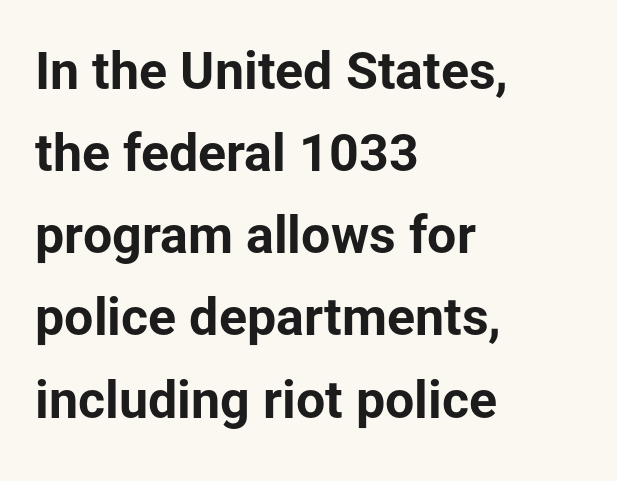
{"serif": "no", "italic": "no", "bold": "yes", "weight": "bold", "width": "normal", "stroke_contrast": "low", "x_height": "medium", "monospaced": "no", "underline": "no", "align": "left", "line_spacing": "normal", "line_spacing_ratio": 1.58, "letter_spacing": "normal", "letter_spacing_em": 0.0, "glyph_px": 52}
